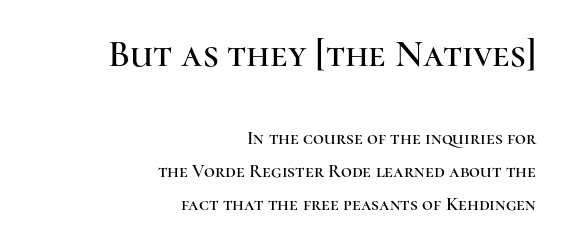
{"serif": "yes", "italic": "no", "width": "normal", "stroke_contrast": "high", "x_height": "medium", "monospaced": "no", "underline": "no", "align": "right", "line_spacing_ratio": 1.73, "letter_spacing": "normal", "letter_spacing_em": 0.0, "larger_block": "first", "size_ratio": 2.0, "glyph_px": 38}
